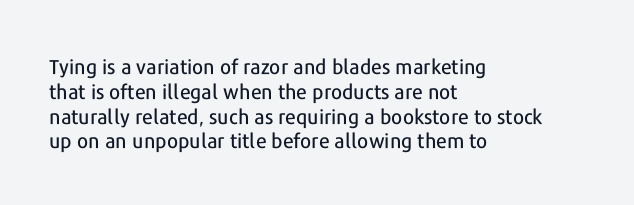
Q: Is the text italic (slanted)? A: No, it is upright.
Q: Is the text underlined? A: No.
Q: How is the paragraph aligned? A: Left-aligned.
Q: Is the spacing between letters normal or unusually wide? A: Normal.
